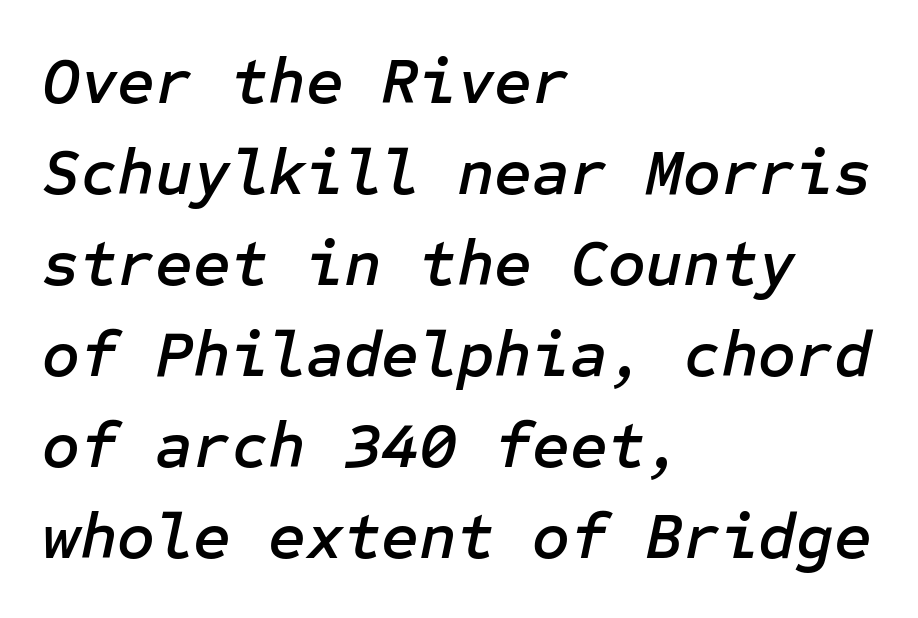
Q: Is the text italic (slanted)? A: Yes, it leans right by about 12 degrees.
Q: Is the text underlined? A: No.
Q: How is the paragraph aligned? A: Left-aligned.
Q: Is the spacing between letters normal or unusually wide? A: Normal.
Q: Is the spacing between lines tight, normal or loose? A: Normal.
Q: Width (condensed, normal, or wide)? A: Normal.
Q: Stroke contrast? A: Low.
Q: x-height? A: Medium.
